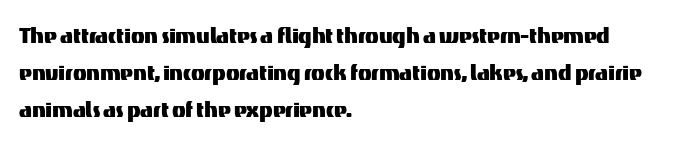
{"serif": "no", "italic": "no", "width": "normal", "stroke_contrast": "medium", "x_height": "medium", "monospaced": "no", "underline": "no", "align": "left", "line_spacing": "normal", "line_spacing_ratio": 1.32, "letter_spacing": "normal", "letter_spacing_em": 0.0, "glyph_px": 28}
